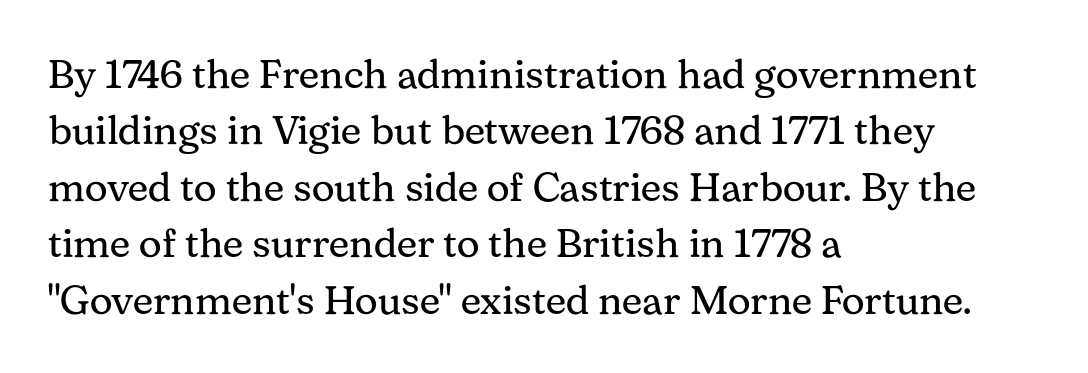
This rendering uses left alignment, leaving the right contour irregular. Rule under the text: the space is simply empty. Spacing between characters is what you'd get straight out of the box. Varying glyph widths throughout — classic text-font behaviour. Think standard paragraph weight, or any step lighter than that. Regarding leading, the lines here are spaced in the standard way.
